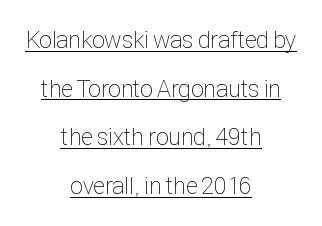
{"italic": "no", "bold": "no", "underline": "yes", "align": "center", "line_spacing": "loose", "line_spacing_ratio": 2.03, "letter_spacing": "normal", "letter_spacing_em": 0.0, "glyph_px": 24}
